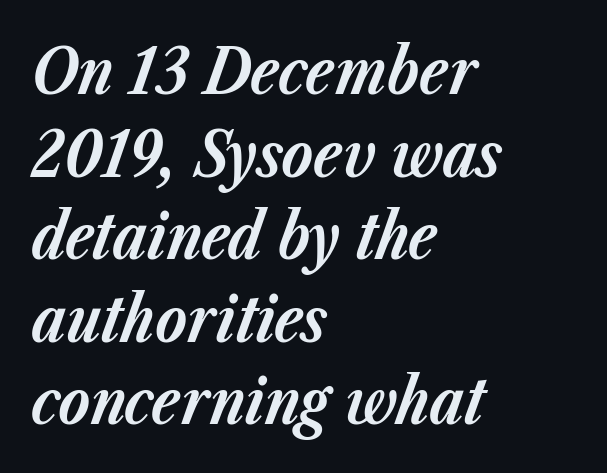
{"italic": "yes", "lean": "right", "slant_degrees": 23, "bold": "yes", "weight": "bold", "width": "normal", "stroke_contrast": "low", "x_height": "medium", "monospaced": "no", "underline": "no", "align": "left", "line_spacing": "normal", "line_spacing_ratio": 1.29, "letter_spacing": "normal", "letter_spacing_em": 0.0, "glyph_px": 64}
